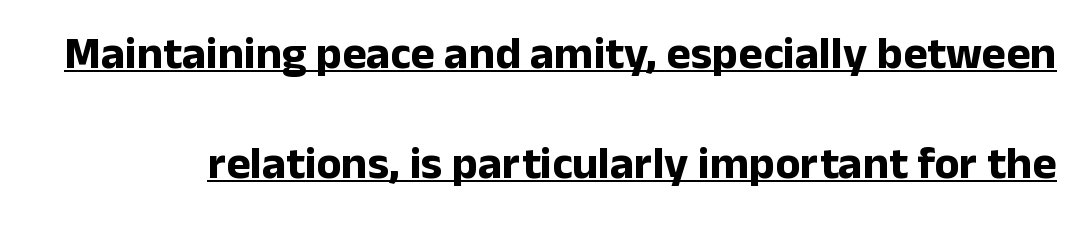
One glance says open: line gaps are wider than usual. Summary of weight: heavy, a full bold. Here the designer chose a conventional face with non-uniform glyph widths. Every stem runs plumb, perpendicular to the baseline. These lines keep a tight, regular rhythm from letter to letter.
